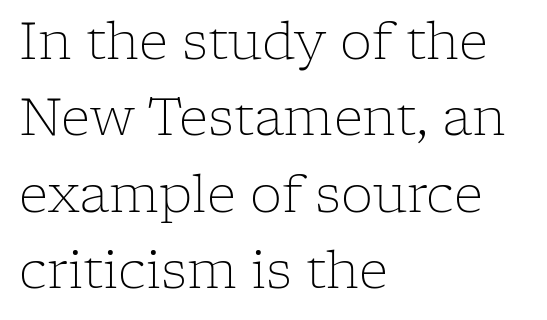
{"serif": "yes", "italic": "no", "bold": "no", "weight": "light", "width": "normal", "stroke_contrast": "low", "x_height": "medium", "monospaced": "no", "underline": "no", "align": "left", "line_spacing": "normal", "line_spacing_ratio": 1.5, "letter_spacing": "normal", "letter_spacing_em": 0.0, "glyph_px": 51}
